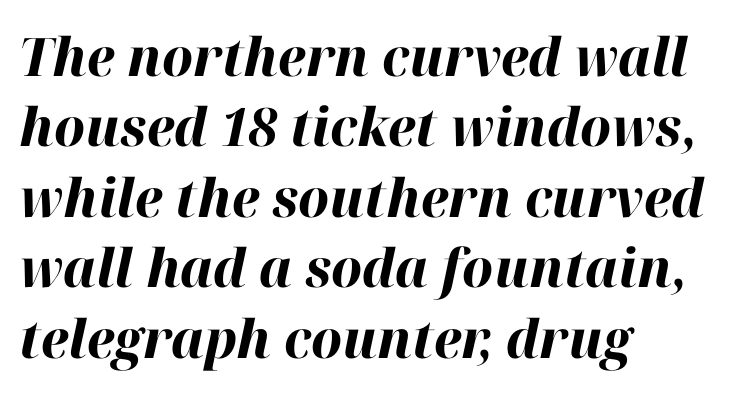
Q: Is the text bold? A: Yes.
Q: Is the text italic (slanted)? A: Yes, it leans right by about 12 degrees.
Q: Is the text underlined? A: No.
Q: How is the paragraph aligned? A: Left-aligned.
Q: Is the spacing between letters normal or unusually wide? A: Normal.
Q: Is the spacing between lines tight, normal or loose? A: Normal.
Q: Width (condensed, normal, or wide)? A: Normal.
Q: Stroke contrast? A: High.
Q: x-height? A: Medium.
Q: Monospaced? A: No.
